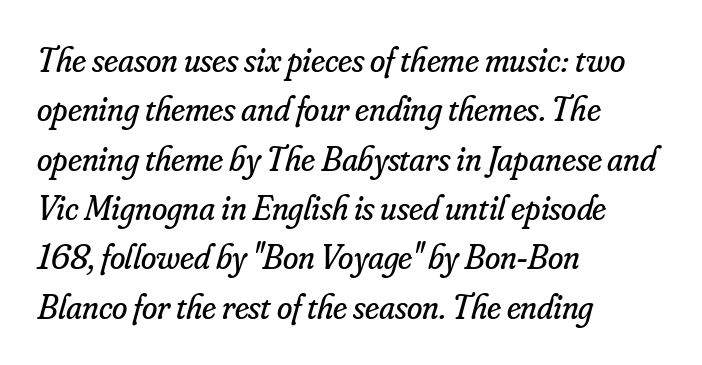
The image shows 35 px regular-weight serif type, italic (leaning right); set left-aligned, normal line spacing (1.41x), normal letter spacing, not underlined; low stroke contrast and a small x-height.
